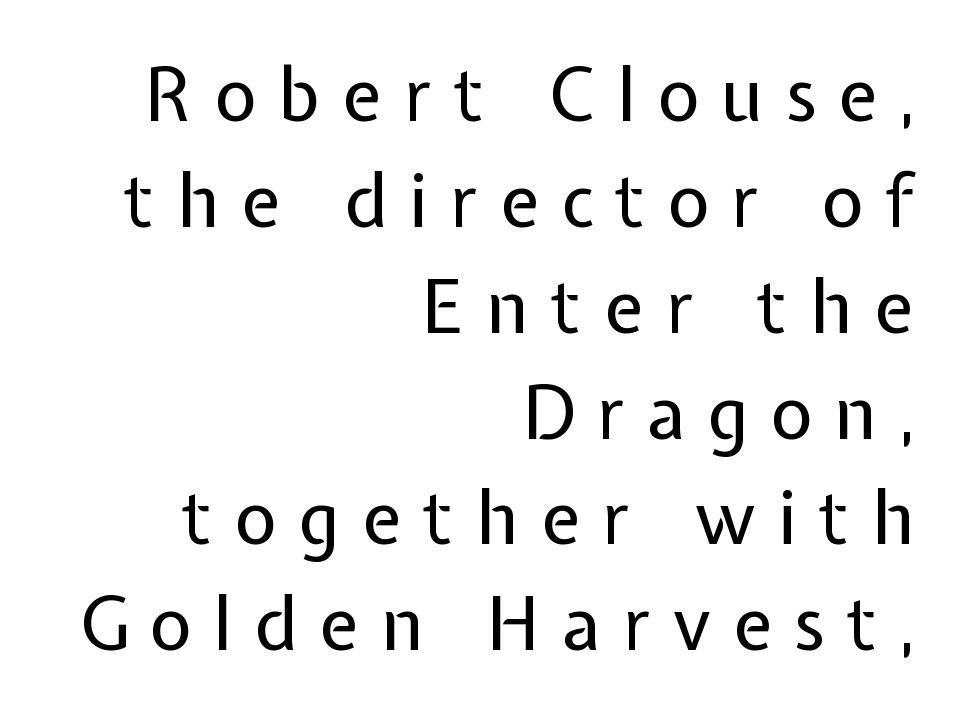
{"serif": "no", "italic": "no", "bold": "no", "weight": "regular", "width": "normal", "stroke_contrast": "low", "x_height": "medium", "monospaced": "no", "underline": "no", "align": "right", "line_spacing": "normal", "line_spacing_ratio": 1.45, "letter_spacing": "wide", "letter_spacing_em": 0.3, "glyph_px": 73}
